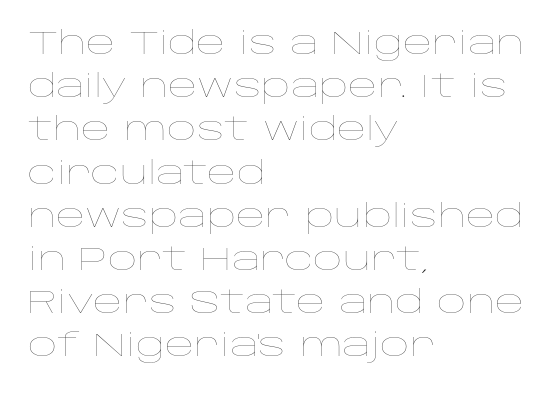
Q: Is the text bold? A: No.
Q: Is the text italic (slanted)? A: No, it is upright.
Q: Is the text underlined? A: No.
Q: How is the paragraph aligned? A: Left-aligned.
Q: Is the spacing between letters normal or unusually wide? A: Normal.
Q: Is the spacing between lines tight, normal or loose? A: Normal.
Q: Width (condensed, normal, or wide)? A: Wide.
Q: Stroke contrast? A: Low.
Q: x-height? A: Large.
Q: Monospaced? A: No.
